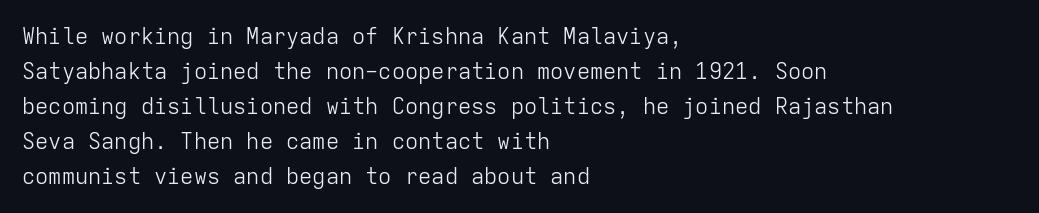
Q: Is the text bold? A: No.
Q: Is the text italic (slanted)? A: No, it is upright.
Q: Is the text underlined? A: No.
Q: How is the paragraph aligned? A: Left-aligned.
Q: Is the spacing between letters normal or unusually wide? A: Normal.
Q: Is the spacing between lines tight, normal or loose? A: Normal.
